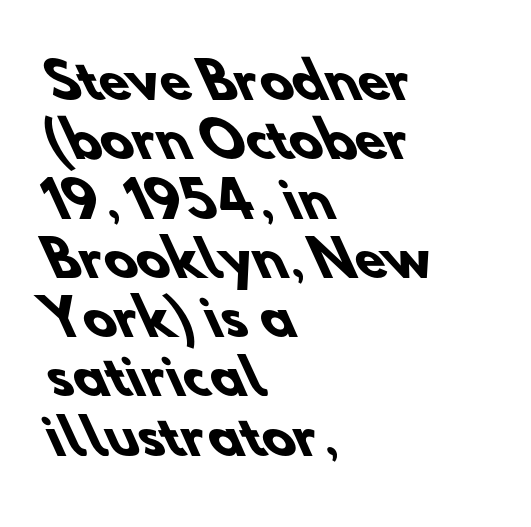
{"serif": "no", "bold": "yes", "weight": "heavy", "width": "normal", "stroke_contrast": "low", "x_height": "small", "monospaced": "no", "underline": "no", "align": "left", "line_spacing_ratio": 1.21, "letter_spacing": "normal", "letter_spacing_em": 0.0, "glyph_px": 49}
